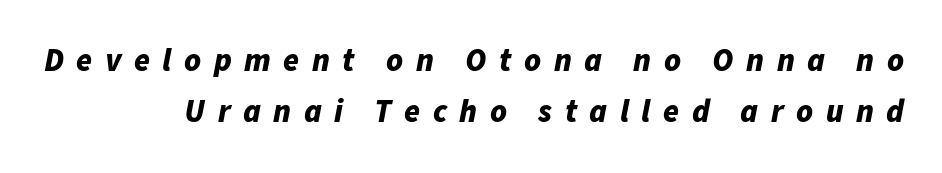
Q: Is the text bold? A: Yes.
Q: Is the text italic (slanted)? A: Yes, it leans right by about 11 degrees.
Q: Is the text underlined? A: No.
Q: How is the paragraph aligned? A: Right-aligned.
Q: Is the spacing between letters normal or unusually wide? A: Unusually wide.
Q: Is the spacing between lines tight, normal or loose? A: Normal.
Q: Width (condensed, normal, or wide)? A: Normal.
Q: Stroke contrast? A: Low.
Q: x-height? A: Medium.
Q: Monospaced? A: No.
